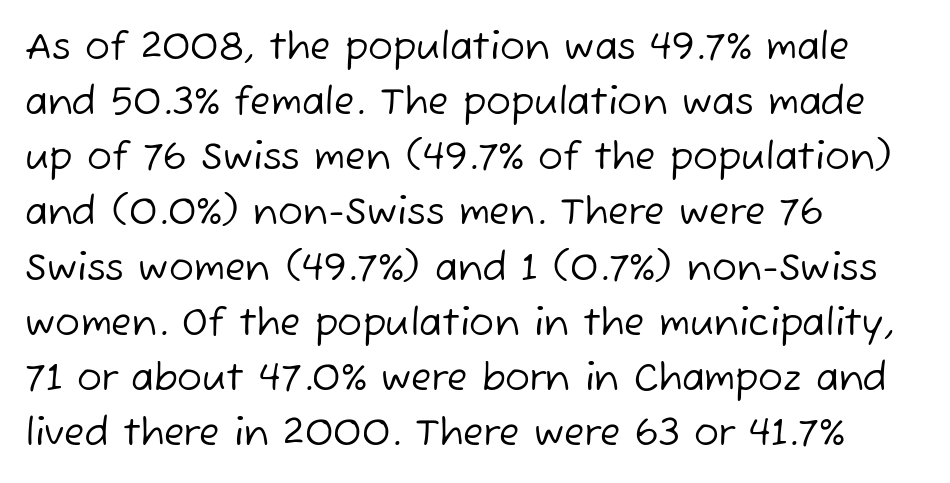
{"serif": "no", "bold": "no", "weight": "regular", "width": "normal", "stroke_contrast": "low", "x_height": "medium", "monospaced": "no", "underline": "no", "align": "left", "line_spacing": "normal", "line_spacing_ratio": 1.49, "letter_spacing": "normal", "letter_spacing_em": 0.0, "glyph_px": 37}
